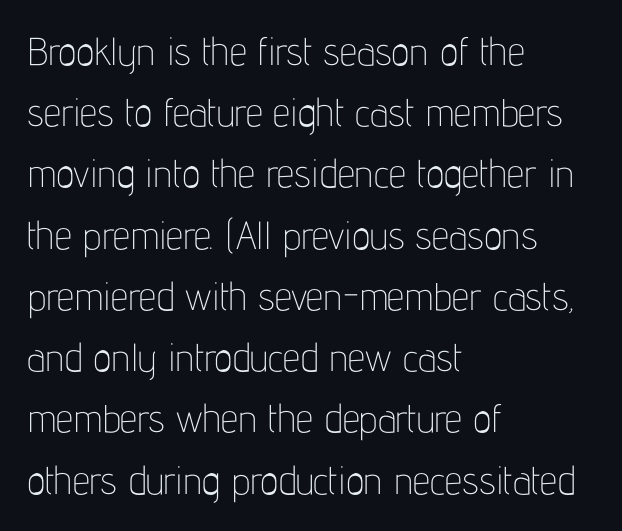
The image shows 39 px thin, condensed sans-serif type, upright; set left-aligned, normal line spacing (1.57x), normal letter spacing, not underlined; low stroke contrast and a medium x-height.
